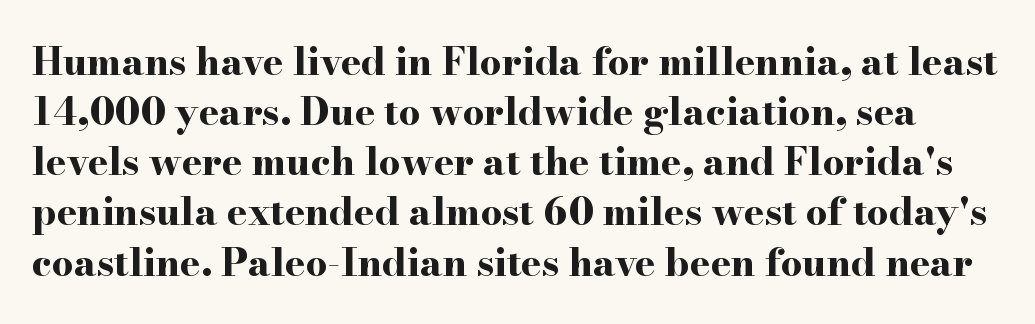
Q: Is the text bold? A: Yes.
Q: Is the text italic (slanted)? A: No, it is upright.
Q: Is the typeface a serif or a sans-serif typeface? A: Serif.
Q: Is the text underlined? A: No.
Q: Is the spacing between letters normal or unusually wide? A: Normal.
Q: Is the spacing between lines tight, normal or loose? A: Normal.
Q: Width (condensed, normal, or wide)? A: Wide.
Q: Stroke contrast? A: High.
Q: x-height? A: Small.
Q: Monospaced? A: No.
